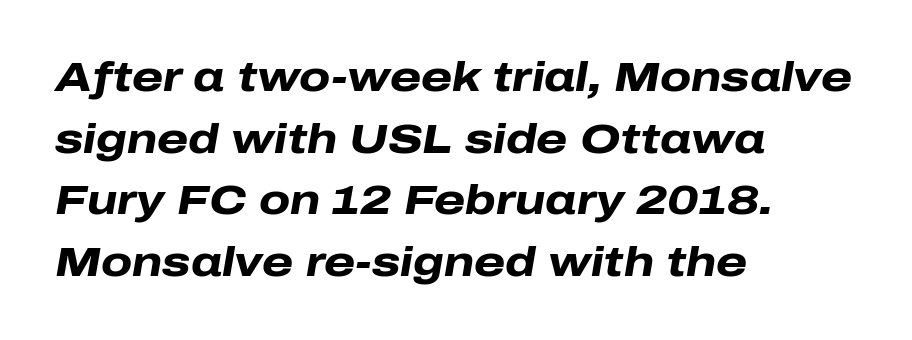
Q: Is the text bold? A: Yes.
Q: Is the text italic (slanted)? A: Yes, it leans right by about 10 degrees.
Q: Is the text underlined? A: No.
Q: How is the paragraph aligned? A: Left-aligned.
Q: Is the spacing between letters normal or unusually wide? A: Normal.
Q: Is the spacing between lines tight, normal or loose? A: Normal.
Q: Width (condensed, normal, or wide)? A: Wide.
Q: Stroke contrast? A: Low.
Q: x-height? A: Medium.
Q: Monospaced? A: No.
